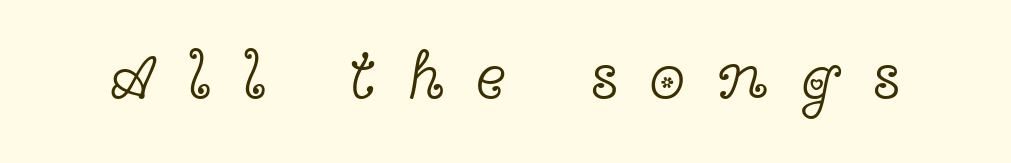
{"serif": "yes", "bold": "no", "weight": "light", "width": "wide", "x_height": "medium", "monospaced": "no", "underline": "no", "letter_spacing": "wide", "letter_spacing_em": 0.49, "glyph_px": 65}
